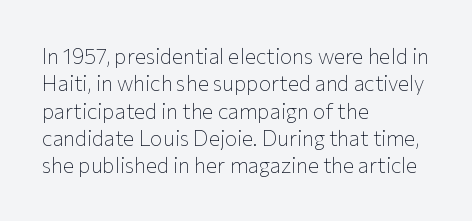
Reading down the block, your eye returns to a fixed left position each line. The weight tops out at a normal text grade. Interline gaps are of average width in this sample. The letters sit at their default tracking, neither squeezed nor spread.
